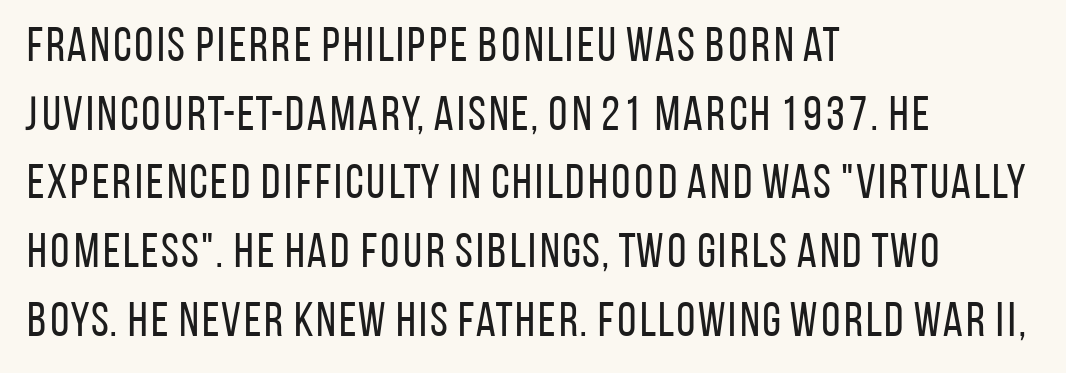
{"serif": "no", "italic": "no", "bold": "no", "weight": "regular", "width": "condensed", "stroke_contrast": "low", "x_height": "large", "monospaced": "no", "underline": "no", "align": "left", "line_spacing": "normal", "line_spacing_ratio": 1.43, "letter_spacing": "normal", "letter_spacing_em": 0.0, "glyph_px": 48}
